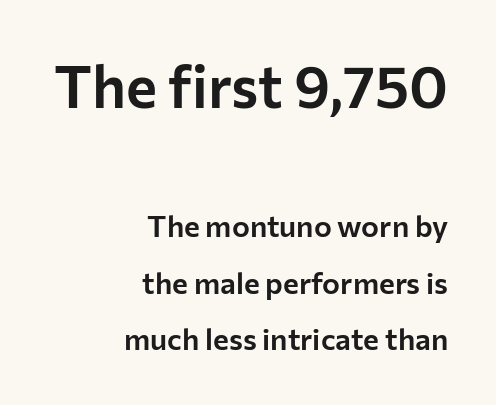
{"serif": "no", "italic": "no", "width": "normal", "stroke_contrast": "low", "x_height": "medium", "monospaced": "no", "underline": "no", "align": "right", "line_spacing_ratio": 1.88, "letter_spacing": "normal", "letter_spacing_em": 0.0, "larger_block": "first", "size_ratio": 1.97, "glyph_px": 59}
